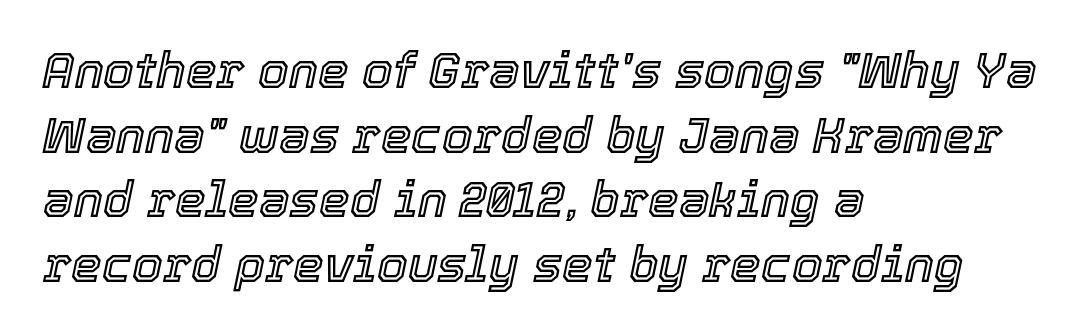
{"italic": "yes", "lean": "right", "slant_degrees": 12, "width": "normal", "x_height": "medium", "monospaced": "no", "underline": "no", "align": "left", "line_spacing": "normal", "line_spacing_ratio": 1.32, "letter_spacing": "normal", "letter_spacing_em": 0.0, "glyph_px": 49}
